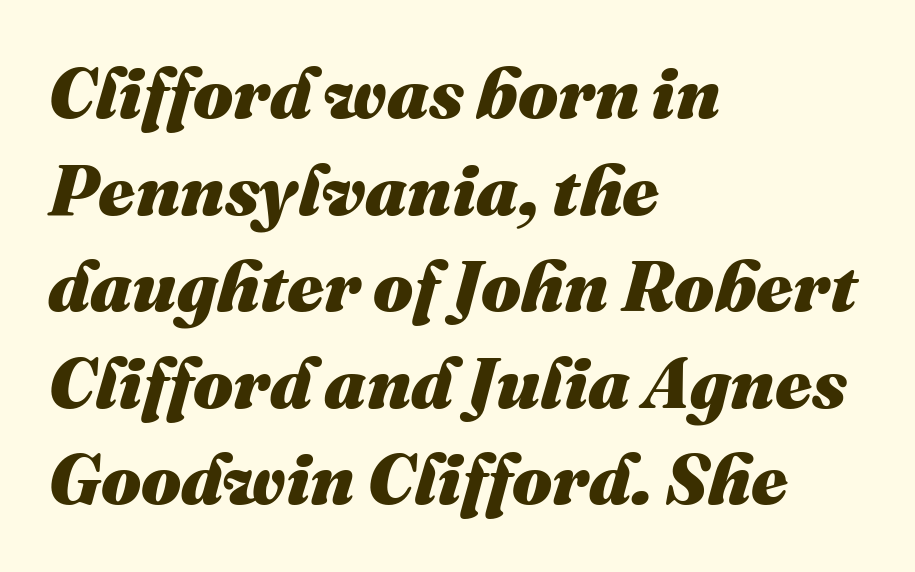
The image shows 71 px heavy type, italic (leaning right); set left-aligned, normal line spacing (1.36x), normal letter spacing, not underlined; medium stroke contrast and a medium x-height.
